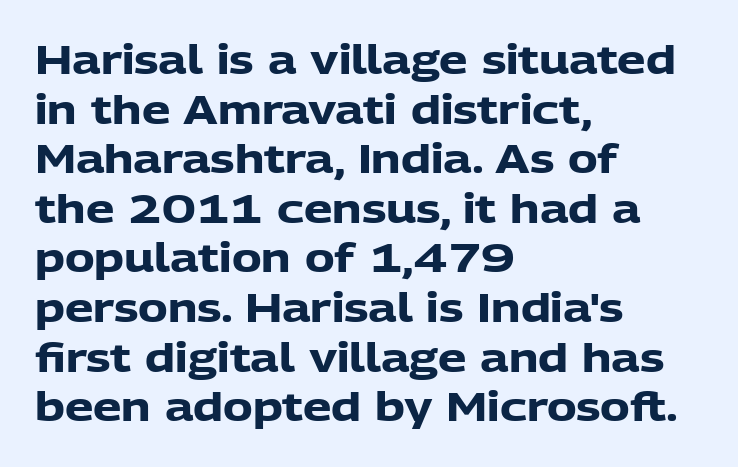
The image shows 40 px heavy sans-serif type, upright; set left-aligned, line spacing 1.24x, normal letter spacing, not underlined; low stroke contrast and a medium x-height.
